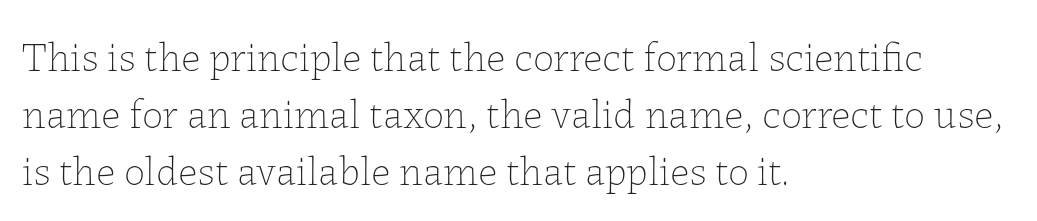
The image shows 42 px thin type, upright; set left-aligned, normal line spacing (1.36x), normal letter spacing, not underlined; low stroke contrast and a medium x-height.
